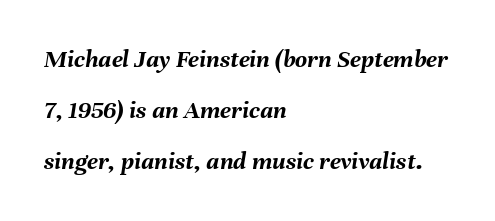
Q: Is the text bold? A: Yes.
Q: Is the text italic (slanted)? A: Yes, it leans right by about 8 degrees.
Q: Is the text underlined? A: No.
Q: How is the paragraph aligned? A: Left-aligned.
Q: Is the spacing between letters normal or unusually wide? A: Normal.
Q: Is the spacing between lines tight, normal or loose? A: Loose.
